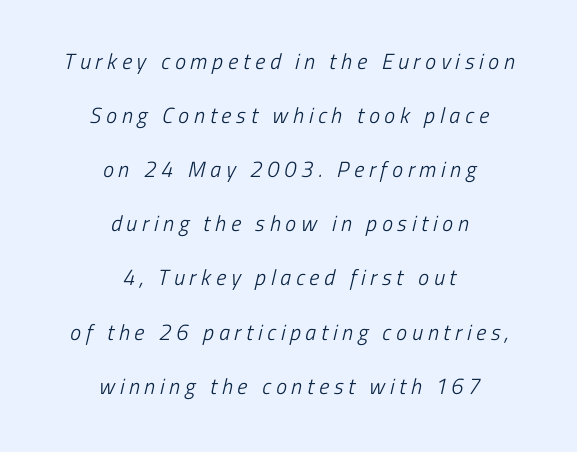
The image shows 22 px text type; set centered, loose line spacing (2.46x), unusually wide letter spacing (+0.22 em), not underlined.
